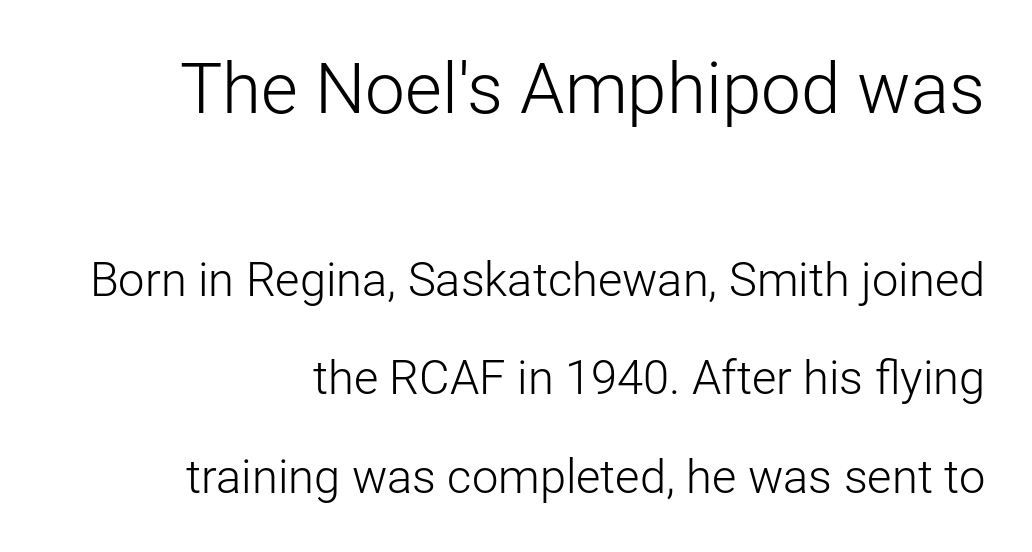
Stems here are at most as thick as an everyday book face. Is this a fixed-width face? No — the glyphs have proportional, varying widths. If you drew a line through each stem, it would be perfectly vertical. Line endings align vertically; line beginnings do not. What kind of face is this? One without serifs — a sans. Descenders are the only things crossing below the line.
